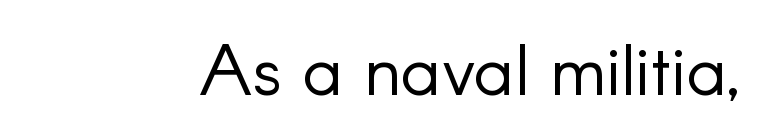
{"serif": "no", "italic": "no", "bold": "no", "weight": "light", "width": "normal", "stroke_contrast": "low", "x_height": "small", "monospaced": "no", "underline": "no", "letter_spacing": "normal", "letter_spacing_em": 0.0, "glyph_px": 71}
